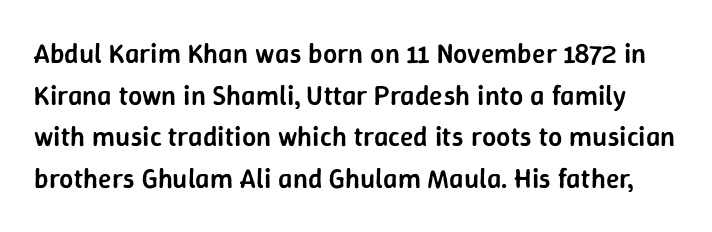
{"serif": "no", "italic": "no", "bold": "semi", "weight": "semibold", "width": "normal", "stroke_contrast": "low", "x_height": "medium", "monospaced": "no", "underline": "no", "line_spacing": "normal", "line_spacing_ratio": 1.49, "letter_spacing": "normal", "letter_spacing_em": 0.0, "glyph_px": 28}
